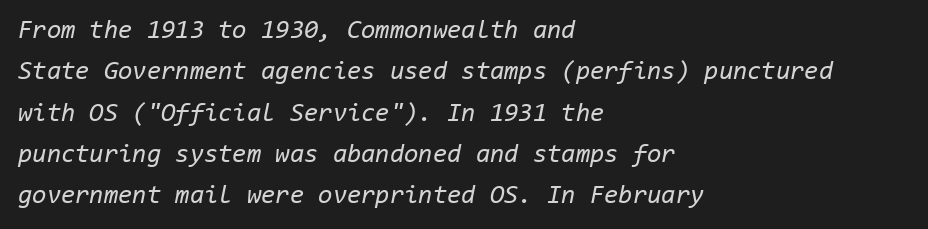
The image shows 26 px text type, italic (leaning right); set left-aligned, normal line spacing (1.59x), normal letter spacing, not underlined.
